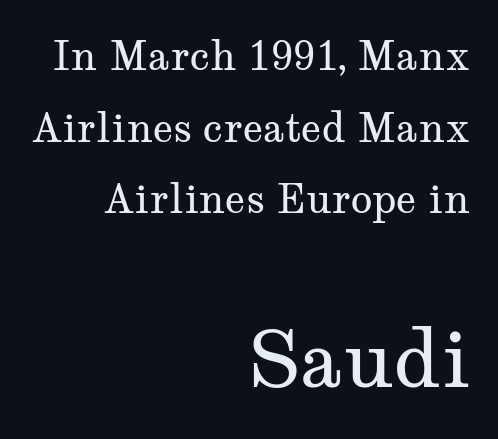
Q: Is the text bold? A: No.
Q: Is the text italic (slanted)? A: No, it is upright.
Q: Is the typeface a serif or a sans-serif typeface? A: Serif.
Q: Is the text underlined? A: No.
Q: How is the paragraph aligned? A: Right-aligned.
Q: Is the spacing between letters normal or unusually wide? A: Normal.
Q: Which block of text is set in a larger size, the first (top) or the second (bottom)? A: The second (bottom) one.
Q: Width (condensed, normal, or wide)? A: Wide.
Q: Stroke contrast? A: Medium.
Q: x-height? A: Medium.
Q: Monospaced? A: No.
